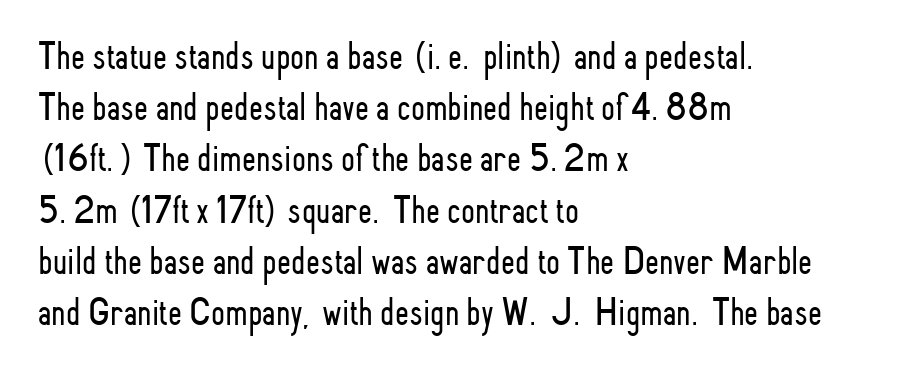
The image shows 40 px light, condensed sans-serif type, upright; set left-aligned, normal line spacing (1.28x), normal letter spacing, not underlined; low stroke contrast and a small x-height.
